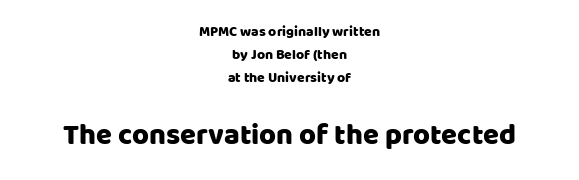
Q: Is the text italic (slanted)? A: No, it is upright.
Q: Is the typeface a serif or a sans-serif typeface? A: Sans-serif.
Q: Is the text underlined? A: No.
Q: How is the paragraph aligned? A: Centered.
Q: Is the spacing between letters normal or unusually wide? A: Normal.
Q: Is the spacing between lines tight, normal or loose? A: Normal.
Q: Which block of text is set in a larger size, the first (top) or the second (bottom)? A: The second (bottom) one.
Q: Width (condensed, normal, or wide)? A: Normal.
Q: Stroke contrast? A: Low.
Q: x-height? A: Large.
Q: Monospaced? A: No.
